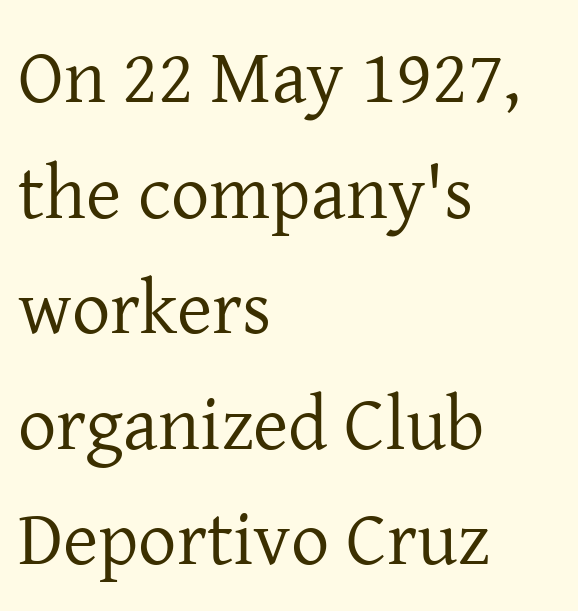
The image shows 76 px regular-weight serif type, upright; set left-aligned, normal line spacing (1.52x), normal letter spacing, not underlined; low stroke contrast and a medium x-height.
